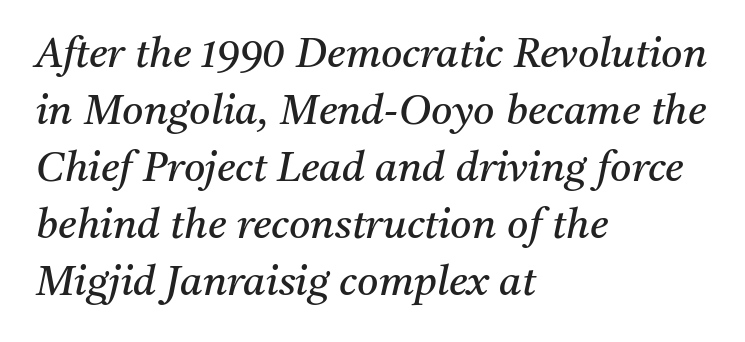
{"serif": "yes", "italic": "yes", "lean": "right", "slant_degrees": 11, "bold": "no", "weight": "regular", "width": "normal", "stroke_contrast": "medium", "x_height": "medium", "monospaced": "no", "underline": "no", "align": "left", "line_spacing": "normal", "line_spacing_ratio": 1.39, "letter_spacing": "normal", "letter_spacing_em": 0.0, "glyph_px": 41}
